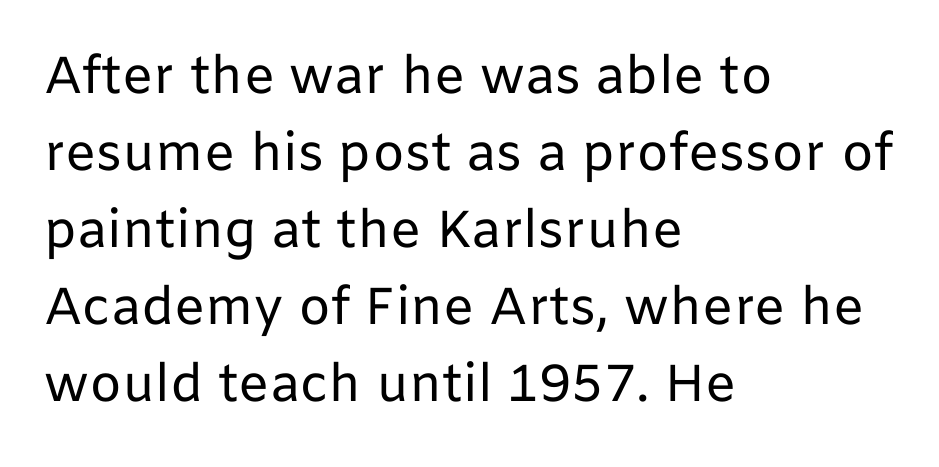
Q: Is the text bold? A: No.
Q: Is the text italic (slanted)? A: No, it is upright.
Q: Is the typeface a serif or a sans-serif typeface? A: Sans-serif.
Q: Is the text underlined? A: No.
Q: How is the paragraph aligned? A: Left-aligned.
Q: Is the spacing between letters normal or unusually wide? A: Normal.
Q: Is the spacing between lines tight, normal or loose? A: Normal.
Q: Width (condensed, normal, or wide)? A: Normal.
Q: Stroke contrast? A: Low.
Q: x-height? A: Medium.
Q: Monospaced? A: No.
